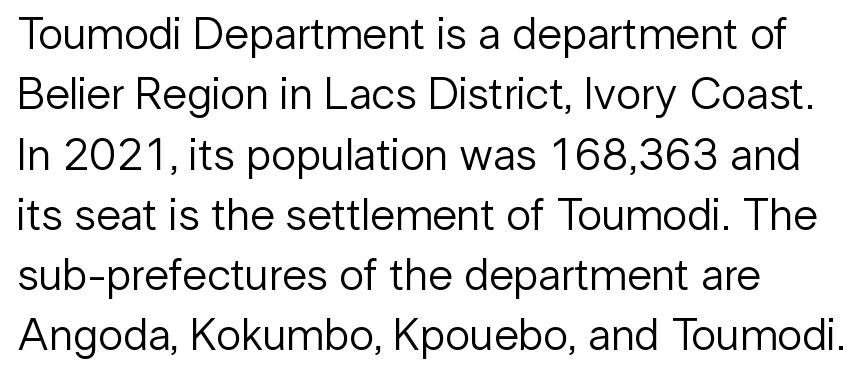
Q: Is the text bold? A: No.
Q: Is the text italic (slanted)? A: No, it is upright.
Q: Is the typeface a serif or a sans-serif typeface? A: Sans-serif.
Q: Is the text underlined? A: No.
Q: How is the paragraph aligned? A: Left-aligned.
Q: Is the spacing between letters normal or unusually wide? A: Normal.
Q: Is the spacing between lines tight, normal or loose? A: Normal.
Q: Width (condensed, normal, or wide)? A: Normal.
Q: Stroke contrast? A: Low.
Q: x-height? A: Medium.
Q: Monospaced? A: No.
